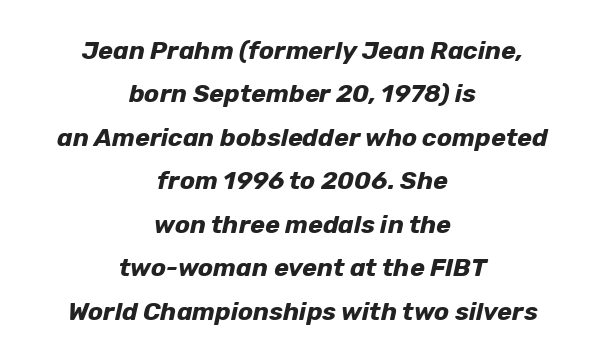
The image shows 25 px bold type, italic (leaning right); set centered, line spacing 1.74x, normal letter spacing, not underlined.
